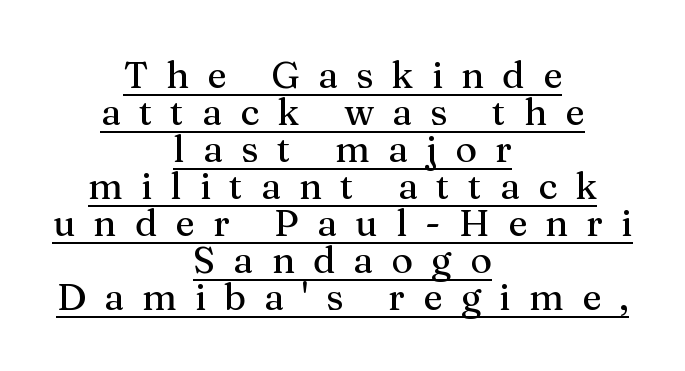
The image shows 37 px serif type, upright; set centered, tight line spacing (1.0x), unusually wide letter spacing (+0.49 em), underlined; medium stroke contrast and a medium x-height.
